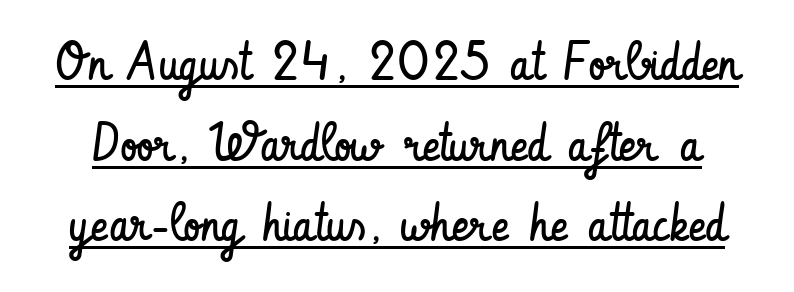
Inter-character spacing is left at the font's built-in metrics. Stems and bowls with no extra thickness — not bold. A typesetter would label this face a sans. Character widths vary here, with narrow letters taking less room than wide ones.
